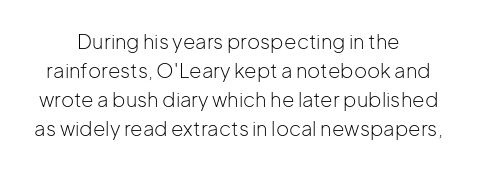
The image shows 20 px text type, upright; set normal line spacing (1.45x), normal letter spacing, not underlined.
